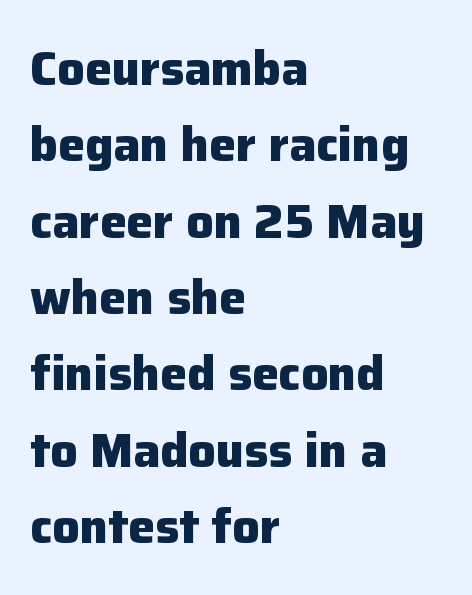
The image shows 48 px heavy sans-serif type, upright; set left-aligned, normal line spacing (1.59x), normal letter spacing, not underlined; low stroke contrast and a medium x-height.
